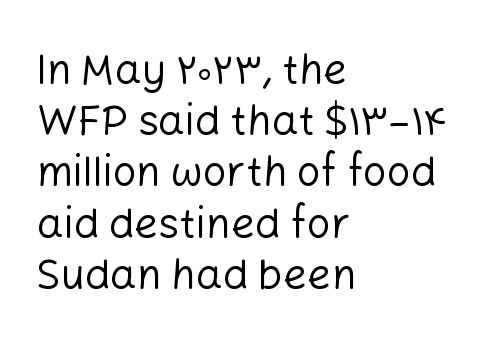
{"serif": "no", "italic": "no", "bold": "no", "weight": "regular", "width": "normal", "stroke_contrast": "low", "x_height": "medium", "monospaced": "no", "underline": "no", "align": "left", "line_spacing_ratio": 1.22, "letter_spacing": "normal", "letter_spacing_em": 0.0, "glyph_px": 42}
